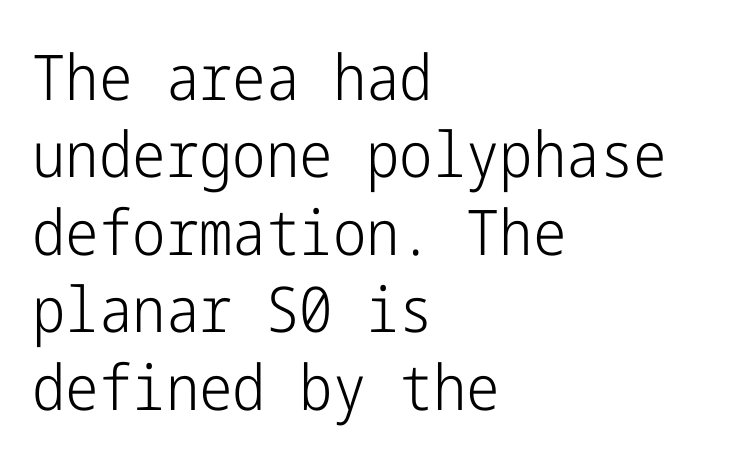
{"serif": "no", "italic": "no", "bold": "no", "weight": "light", "width": "condensed", "stroke_contrast": "low", "x_height": "medium", "underline": "no", "align": "left", "line_spacing_ratio": 1.23, "letter_spacing": "normal", "letter_spacing_em": 0.0, "glyph_px": 63}
